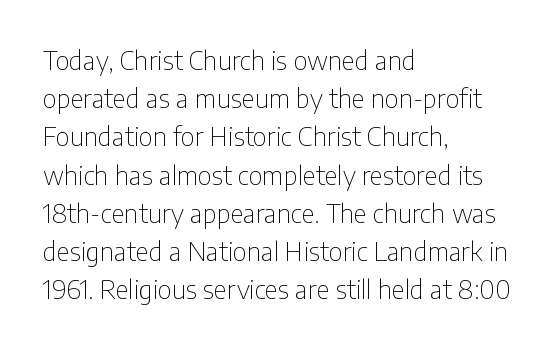
Q: Is the text bold? A: No.
Q: Is the text italic (slanted)? A: No, it is upright.
Q: Is the text underlined? A: No.
Q: How is the paragraph aligned? A: Left-aligned.
Q: Is the spacing between letters normal or unusually wide? A: Normal.
Q: Is the spacing between lines tight, normal or loose? A: Normal.
